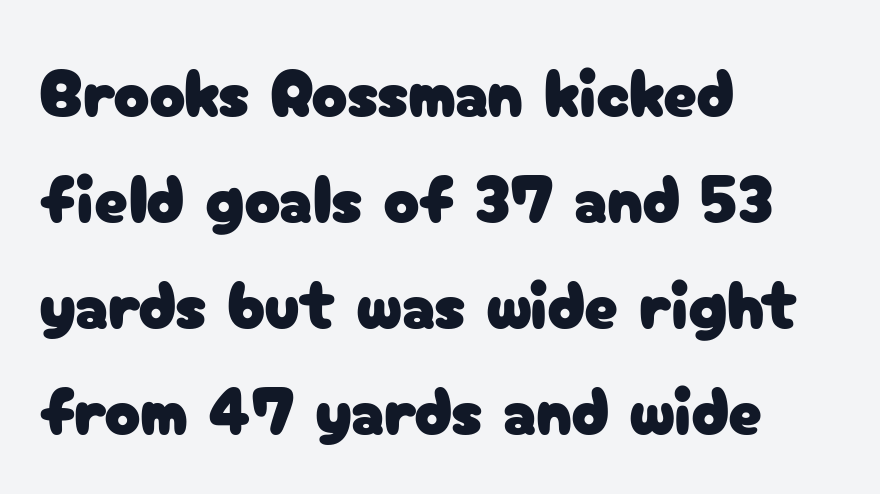
The designer left line spacing at the default. Typographically, this falls in the sans-serif category. Is the letter spacing exaggerated? No — it looks like the ordinary default. The rendering uses natural spacing where letterforms have individual widths. Does the lettering tilt? It doesn't — this is upright. The typesetter chose a ragged-right arrangement here.
